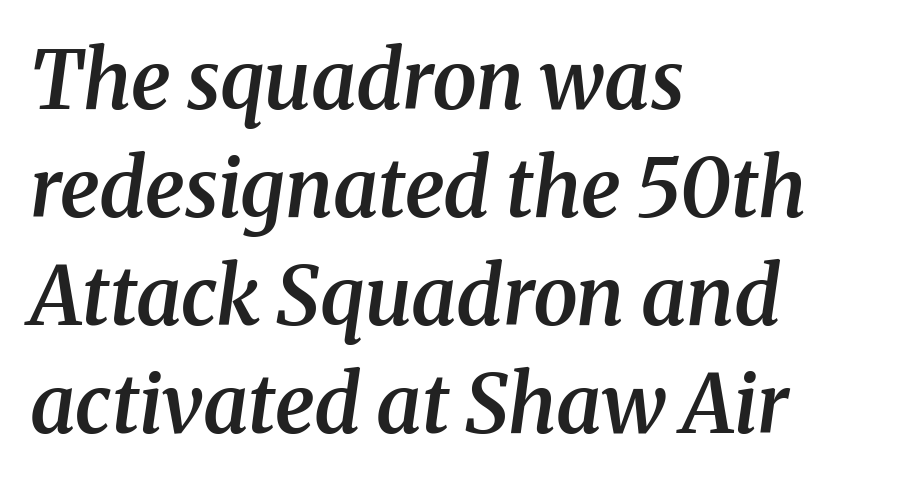
The image shows 80 px semibold serif type, italic (leaning right); set left-aligned, normal line spacing (1.35x), normal letter spacing, not underlined; medium stroke contrast and a medium x-height.
